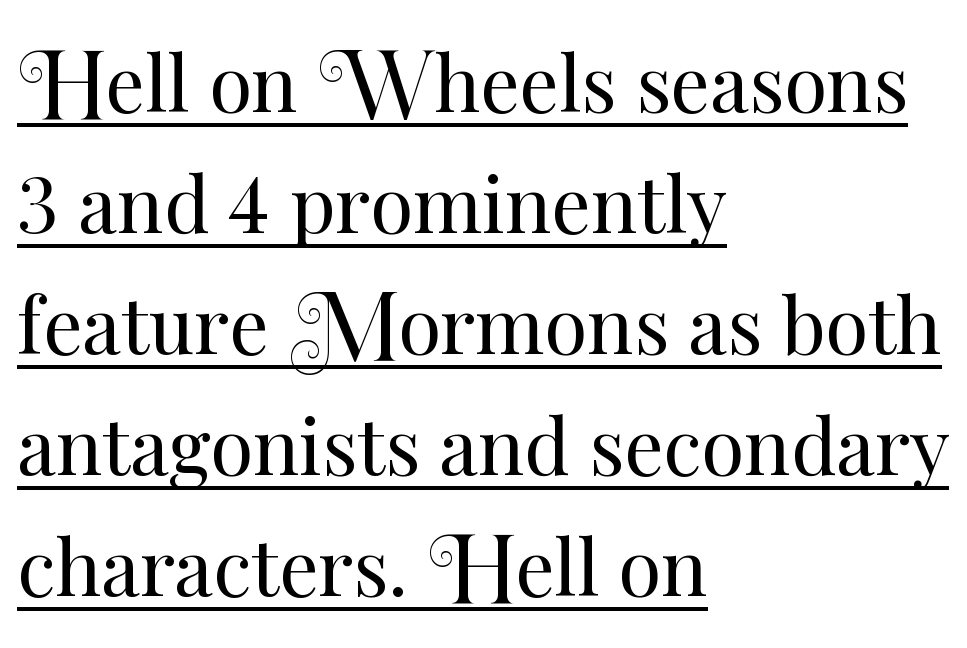
Q: Is the text bold? A: No.
Q: Is the text italic (slanted)? A: No, it is upright.
Q: Is the text underlined? A: Yes.
Q: How is the paragraph aligned? A: Left-aligned.
Q: Is the spacing between letters normal or unusually wide? A: Normal.
Q: Is the spacing between lines tight, normal or loose? A: Normal.
Q: Width (condensed, normal, or wide)? A: Normal.
Q: Stroke contrast? A: Medium.
Q: x-height? A: Small.
Q: Monospaced? A: No.
